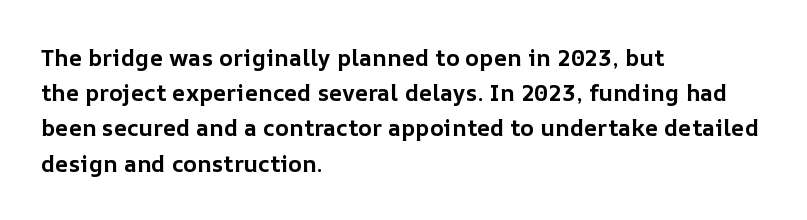
{"italic": "no", "bold": "yes", "underline": "no", "align": "left", "line_spacing": "normal", "line_spacing_ratio": 1.53, "letter_spacing": "normal", "letter_spacing_em": 0.0, "glyph_px": 23}
